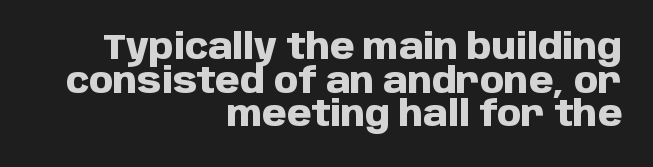
Q: Is the text bold? A: Yes.
Q: Is the text italic (slanted)? A: No, it is upright.
Q: Is the typeface a serif or a sans-serif typeface? A: Sans-serif.
Q: Is the text underlined? A: No.
Q: How is the paragraph aligned? A: Right-aligned.
Q: Is the spacing between letters normal or unusually wide? A: Normal.
Q: Is the spacing between lines tight, normal or loose? A: Tight.
Q: Width (condensed, normal, or wide)? A: Normal.
Q: Stroke contrast? A: Low.
Q: x-height? A: Large.
Q: Monospaced? A: No.
